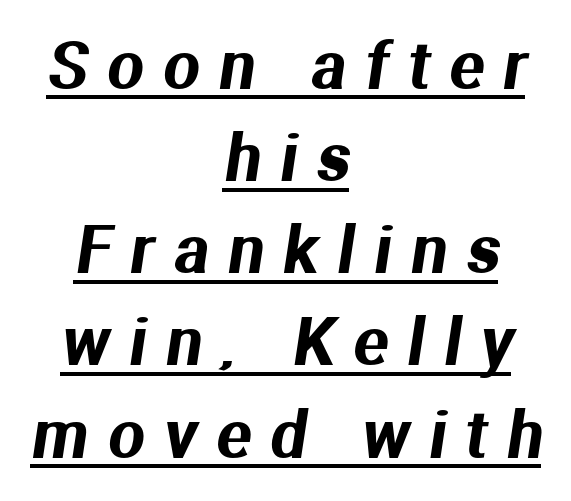
{"serif": "no", "width": "normal", "stroke_contrast": "medium", "x_height": "medium", "monospaced": "no", "underline": "yes", "align": "center", "line_spacing": "normal", "line_spacing_ratio": 1.44, "letter_spacing": "wide", "letter_spacing_em": 0.31, "glyph_px": 64}
